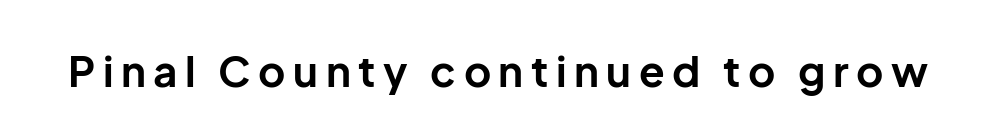
Q: Is the text bold? A: Yes.
Q: Is the text italic (slanted)? A: No, it is upright.
Q: Is the typeface a serif or a sans-serif typeface? A: Sans-serif.
Q: Is the text underlined? A: No.
Q: Width (condensed, normal, or wide)? A: Normal.
Q: Stroke contrast? A: Low.
Q: x-height? A: Medium.
Q: Monospaced? A: No.
